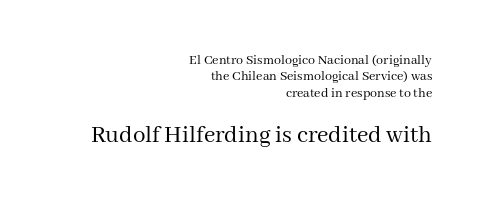
The image shows 25 px text type, upright; set right-aligned, line spacing 1.17x, normal letter spacing, not underlined; the second (bottom) block is 1.79x larger.
